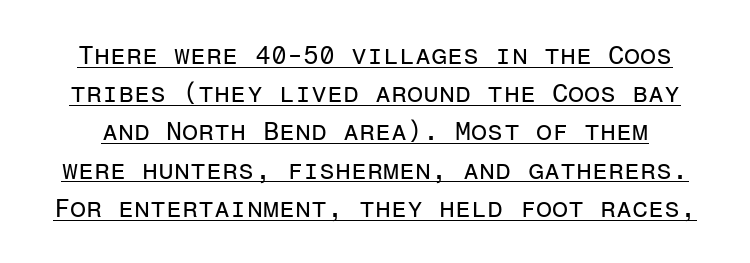
Students, note that the glyphs here touch the page at normal intervals. Interline gaps are of average width in this sample. The typesetter has applied underlining to the passage shown. On a weight scale, this lands at 450 or below. Italic: no, the glyphs are upright roman.
